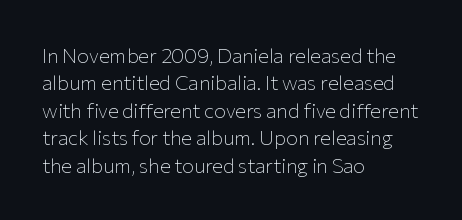
{"italic": "no", "bold": "no", "underline": "no", "align": "left", "line_spacing": "normal", "line_spacing_ratio": 1.37, "letter_spacing": "normal", "letter_spacing_em": 0.0, "glyph_px": 20}
